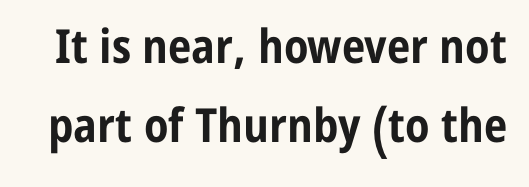
Q: Is the text bold? A: Yes.
Q: Is the text italic (slanted)? A: No, it is upright.
Q: Is the typeface a serif or a sans-serif typeface? A: Sans-serif.
Q: Is the text underlined? A: No.
Q: Is the spacing between letters normal or unusually wide? A: Normal.
Q: Is the spacing between lines tight, normal or loose? A: Normal.
Q: Width (condensed, normal, or wide)? A: Condensed.
Q: Stroke contrast? A: Low.
Q: x-height? A: Medium.
Q: Monospaced? A: No.
